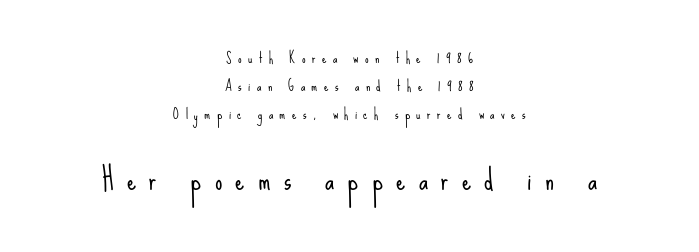
The image shows 29 px light, condensed sans-serif type, upright; set centered, loose line spacing (1.99x), unusually wide letter spacing (+0.46 em), not underlined; the second (bottom) block is 2.07x larger; low stroke contrast and a small x-height.
